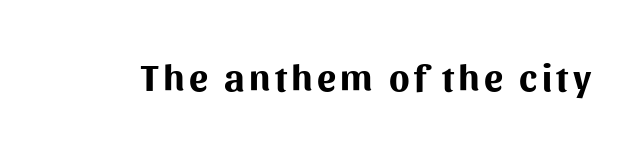
{"serif": "no", "italic": "no", "bold": "yes", "weight": "bold", "width": "normal", "stroke_contrast": "medium", "x_height": "medium", "monospaced": "no", "underline": "no", "glyph_px": 38}
